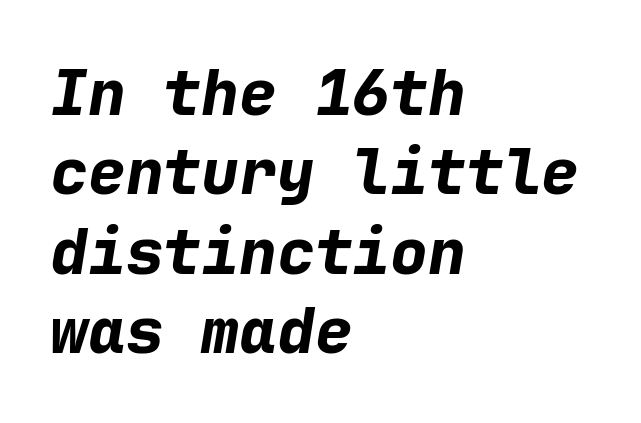
{"italic": "yes", "lean": "right", "slant_degrees": 9, "bold": "yes", "weight": "bold", "width": "normal", "stroke_contrast": "low", "x_height": "medium", "monospaced": "yes", "underline": "no", "align": "left", "line_spacing": "normal", "line_spacing_ratio": 1.26, "letter_spacing": "normal", "letter_spacing_em": 0.0, "glyph_px": 63}
